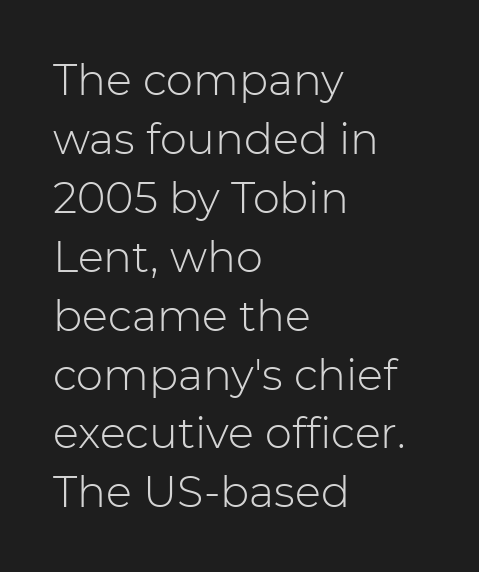
The image shows 43 px light sans-serif type, upright; set left-aligned, normal line spacing (1.37x), normal letter spacing, not underlined; low stroke contrast and a medium x-height.
